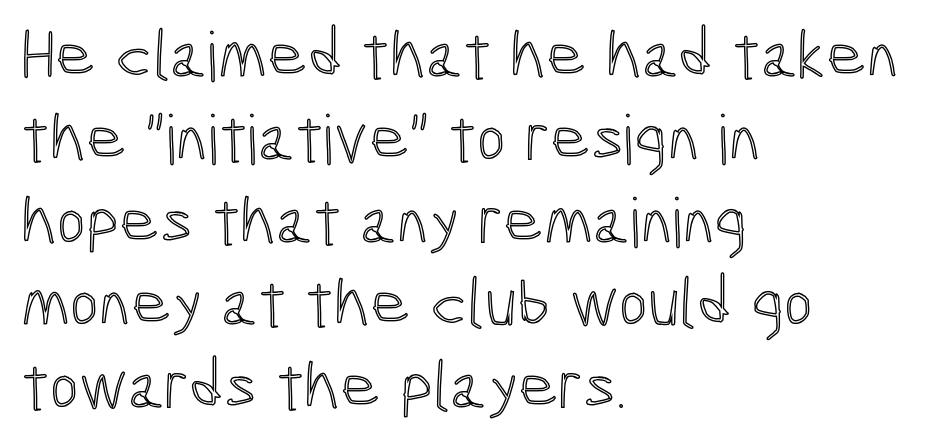
The image shows 69 px condensed type, upright; set left-aligned, line spacing 1.2x, normal letter spacing, not underlined; a medium x-height.
